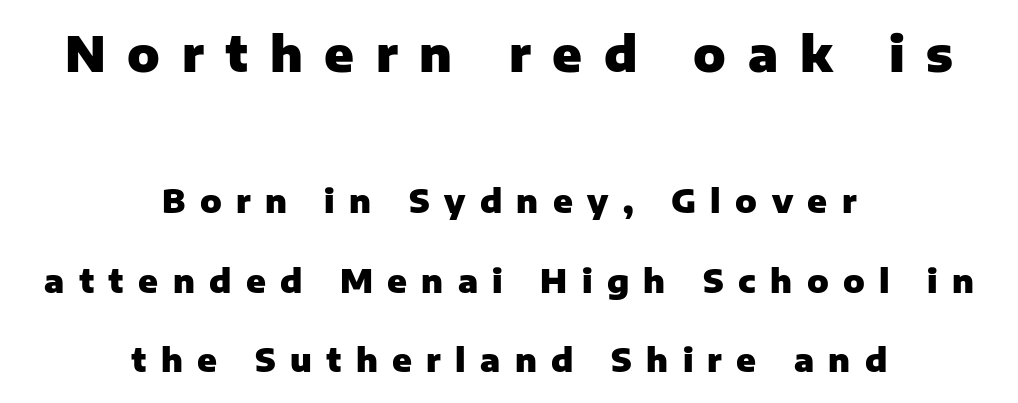
Has an underline been added? It has not. Each letter's strokes conclude bluntly, with no projecting serifs. The paragraph shown floats in the horizontal middle. The font is running at its bold setting.
